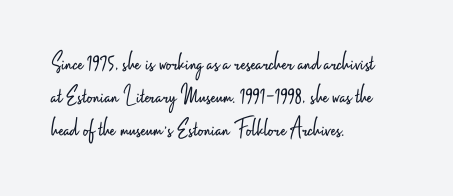
The image shows 27 px text type; set left-aligned, line spacing 1.22x, normal letter spacing, not underlined.
